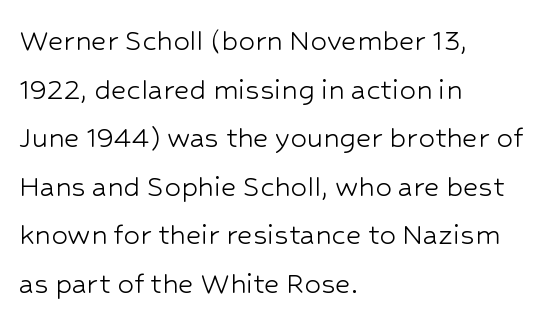
Does the type have serifs? No, each stem ends abruptly. The glyphs are unaccompanied by any horizontal stroke below them. The paragraph has a hard left edge and a soft right edge. Look at the tracking — it's just the regular setting, nothing added. Caption: face not bold, strokes unweighted. Regular leading.
